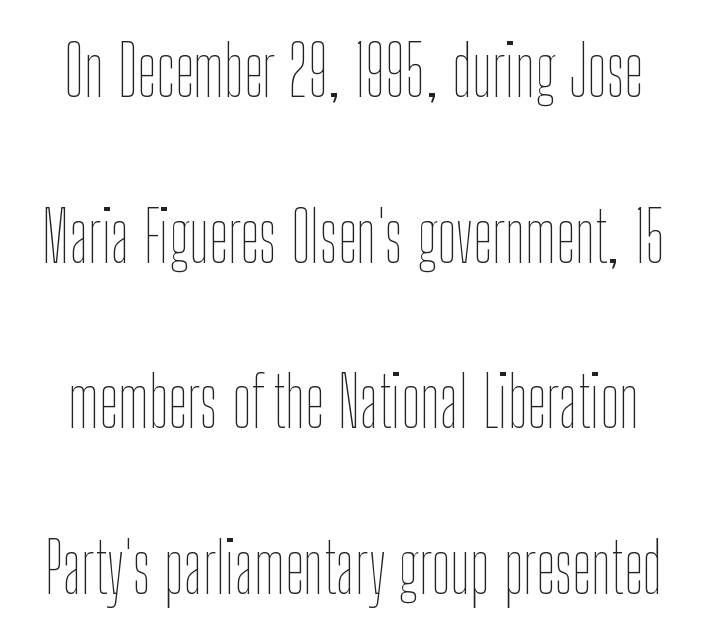
The image shows 69 px thin, condensed type, upright; set loose line spacing (2.4x), normal letter spacing, not underlined; low stroke contrast and a medium x-height.
